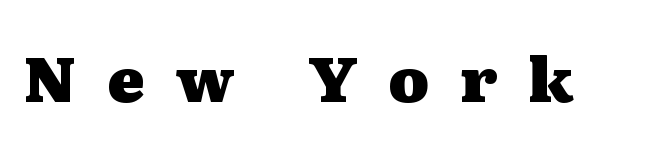
Q: Is the text bold? A: Yes.
Q: Is the text italic (slanted)? A: No, it is upright.
Q: Is the typeface a serif or a sans-serif typeface? A: Serif.
Q: Is the text underlined? A: No.
Q: Is the spacing between letters normal or unusually wide? A: Unusually wide.
Q: Width (condensed, normal, or wide)? A: Wide.
Q: Stroke contrast? A: Medium.
Q: x-height? A: Medium.
Q: Monospaced? A: No.
